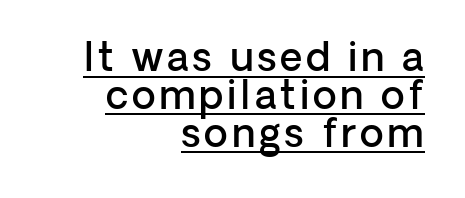
{"serif": "no", "italic": "no", "bold": "semi", "weight": "semibold", "width": "normal", "stroke_contrast": "low", "x_height": "medium", "monospaced": "no", "underline": "yes", "align": "right", "line_spacing": "tight", "line_spacing_ratio": 0.97, "glyph_px": 39}
